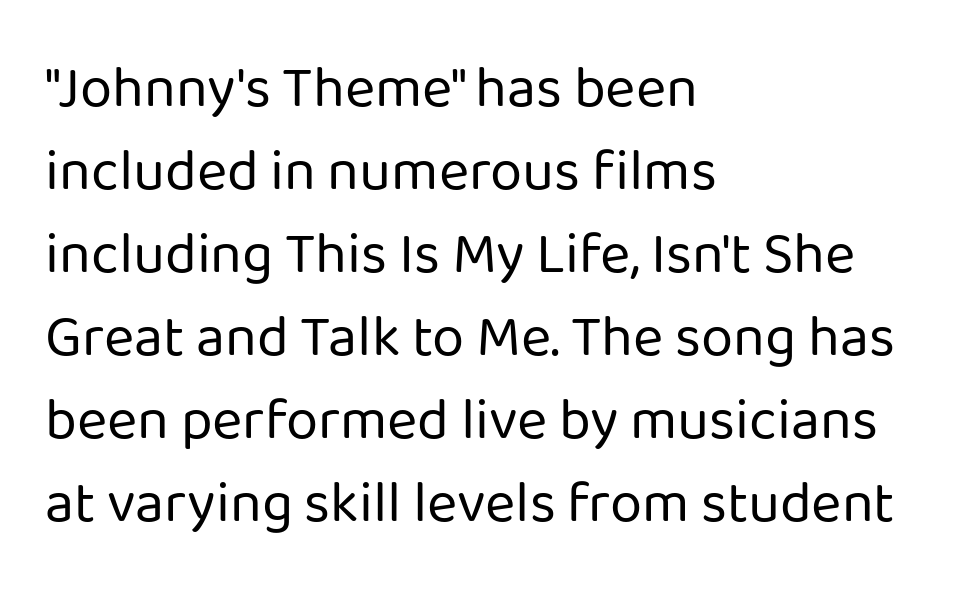
Q: Is the text bold? A: No.
Q: Is the text italic (slanted)? A: No, it is upright.
Q: Is the typeface a serif or a sans-serif typeface? A: Sans-serif.
Q: Is the text underlined? A: No.
Q: How is the paragraph aligned? A: Left-aligned.
Q: Is the spacing between letters normal or unusually wide? A: Normal.
Q: Is the spacing between lines tight, normal or loose? A: Normal.
Q: Width (condensed, normal, or wide)? A: Normal.
Q: Stroke contrast? A: Low.
Q: x-height? A: Medium.
Q: Monospaced? A: No.
